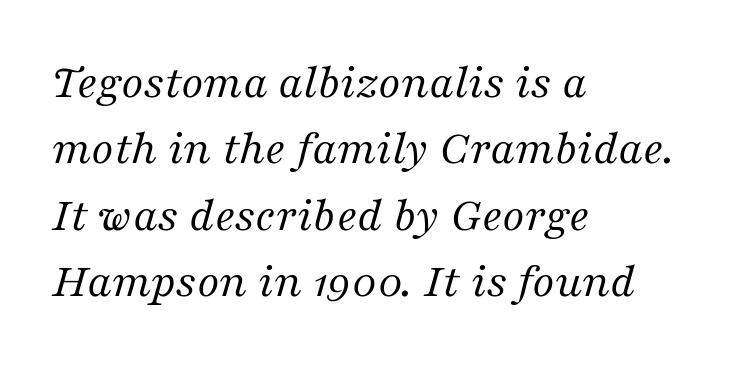
Q: Is the text bold? A: No.
Q: Is the text italic (slanted)? A: Yes, it leans right by about 16 degrees.
Q: Is the typeface a serif or a sans-serif typeface? A: Serif.
Q: Is the text underlined? A: No.
Q: How is the paragraph aligned? A: Left-aligned.
Q: Is the spacing between letters normal or unusually wide? A: Normal.
Q: Is the spacing between lines tight, normal or loose? A: Normal.
Q: Width (condensed, normal, or wide)? A: Normal.
Q: Stroke contrast? A: Medium.
Q: x-height? A: Medium.
Q: Monospaced? A: No.
